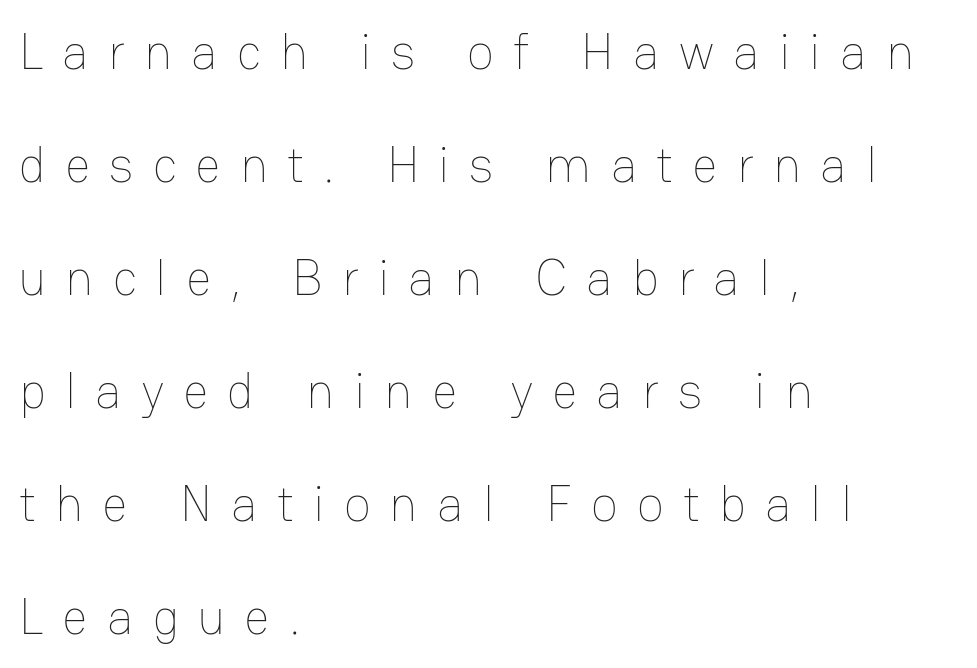
The image shows 50 px thin type, upright; set left-aligned, loose line spacing (2.26x), unusually wide letter spacing (+0.38 em), not underlined; low stroke contrast and a medium x-height.
